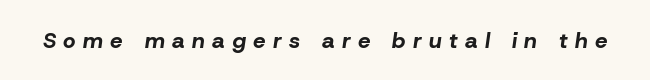
Compared with typical body copy, the letter spacing here is much looser. Heavy, bold letterforms. Emphasis-style slanted type is in use. Decoration check: the copy has no underline.
